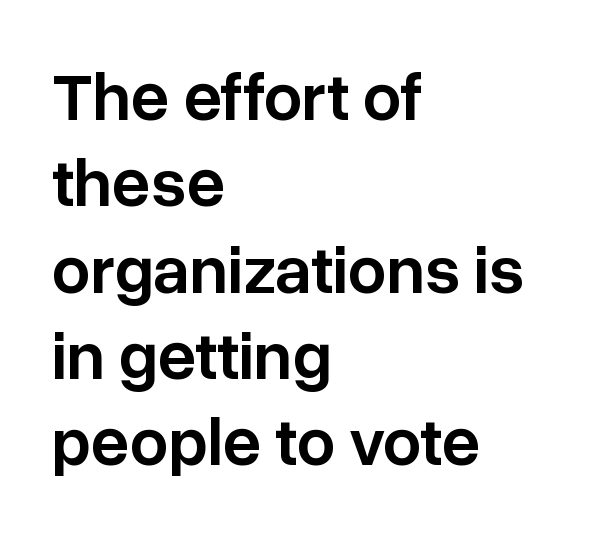
The image shows 68 px semibold sans-serif type, upright; set left-aligned, normal line spacing (1.27x), normal letter spacing, not underlined; low stroke contrast and a medium x-height.
